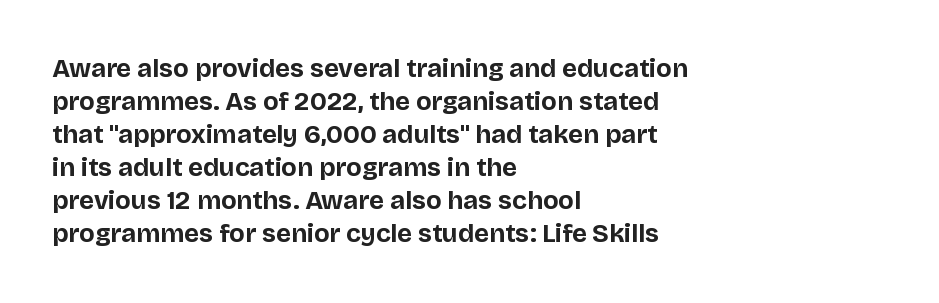
The leading is moderate, giving the passage an even texture. A dark, heavy texture on the line: the type is bold. Descenders hang freely into open space. Letter spacing: default. Notice how the passage keeps a crisp vertical edge on the left only. This is roman type, the default non-slanted kind.
